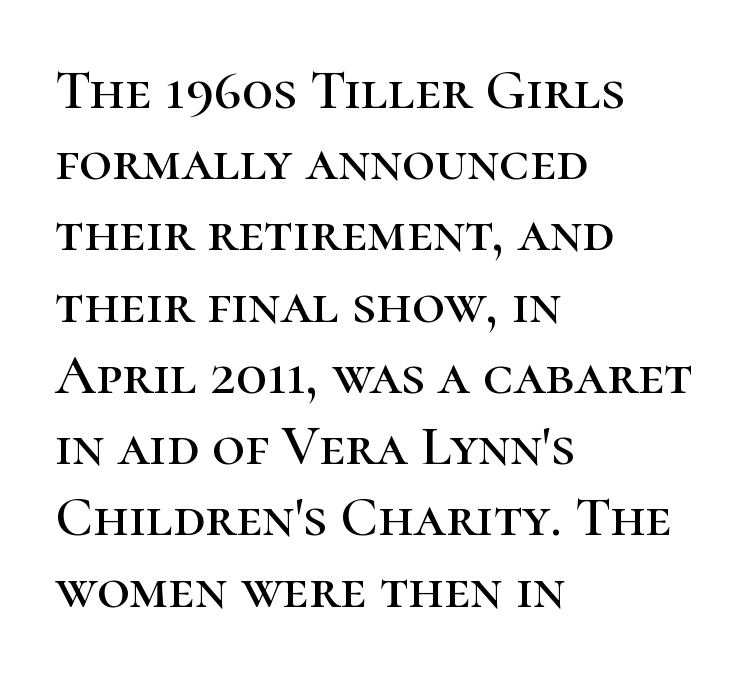
The image shows 57 px serif type, upright; set left-aligned, normal line spacing (1.25x), normal letter spacing, not underlined; high stroke contrast and a medium x-height.
